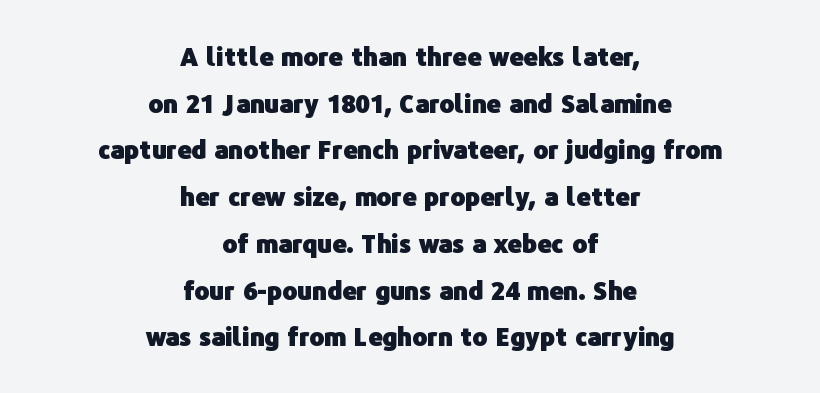
The image shows 25 px bold type, upright; set centered, line spacing 1.87x, normal letter spacing, not underlined.
